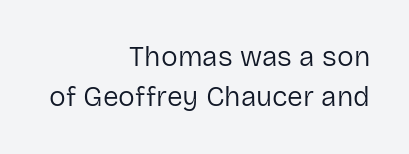
The image shows 28 px regular-weight sans-serif type, upright; set right-aligned, normal line spacing (1.43x), normal letter spacing, not underlined; low stroke contrast and a medium x-height.
